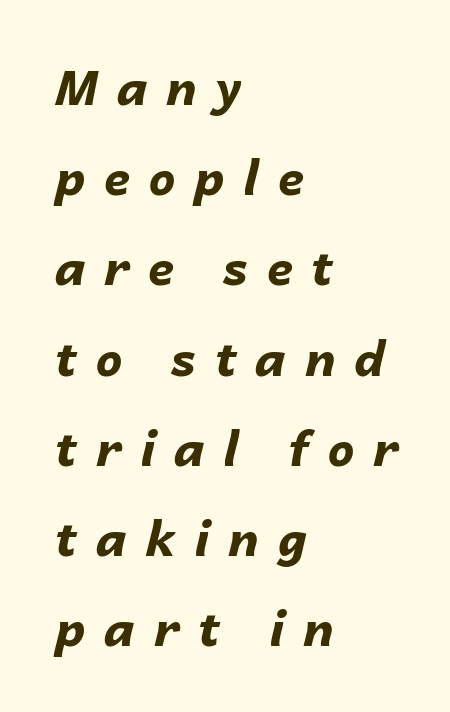
The space beneath each line is pristine and unruled. The font is running at its bold setting. The lines in this sample share a left origin and differ only in where they stop. Slanted lettering throughout.
